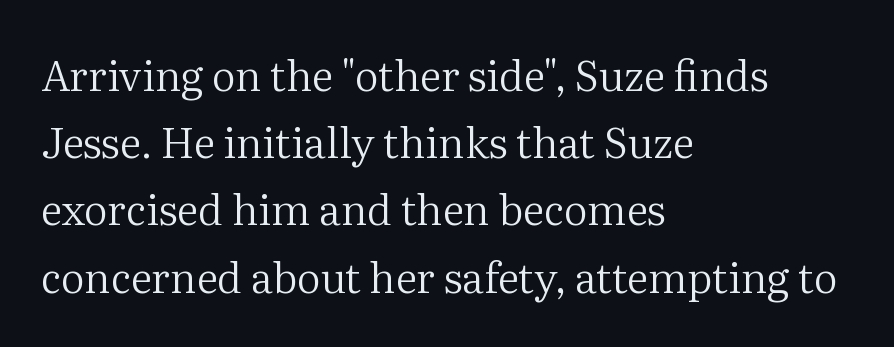
Q: Is the text bold? A: No.
Q: Is the text italic (slanted)? A: No, it is upright.
Q: Is the typeface a serif or a sans-serif typeface? A: Serif.
Q: Is the text underlined? A: No.
Q: How is the paragraph aligned? A: Left-aligned.
Q: Is the spacing between letters normal or unusually wide? A: Normal.
Q: Is the spacing between lines tight, normal or loose? A: Normal.
Q: Width (condensed, normal, or wide)? A: Normal.
Q: Stroke contrast? A: Medium.
Q: x-height? A: Medium.
Q: Monospaced? A: No.
